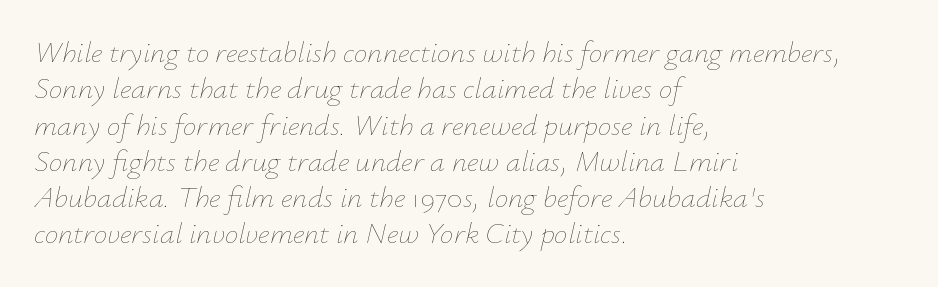
This sample uses an oblique cut, with every glyph tilted off the vertical. The line texture is even and compact thanks to regular tracking. Spacing verdict: proportional, widths tailored to each character. Horizontal alignment here is leftward, the default for most running prose. Is the type heavy? It reads as light-to-regular instead. Nobody drew a line under any word here.
